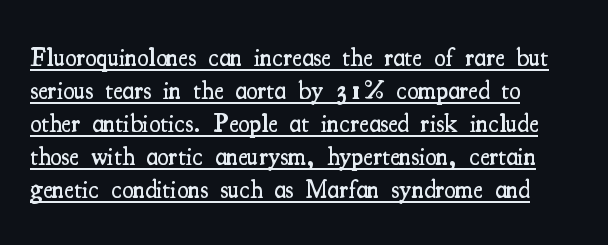
The image shows 26 px text type, upright; set left-aligned, normal line spacing (1.27x), normal letter spacing, underlined.
